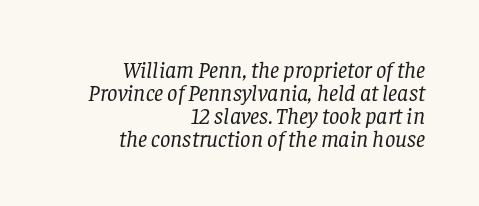
{"italic": "yes", "lean": "right", "slant_degrees": 8, "bold": "no", "underline": "no", "align": "right", "line_spacing": "tight", "line_spacing_ratio": 1.0, "letter_spacing": "normal", "letter_spacing_em": 0.0, "glyph_px": 23}
